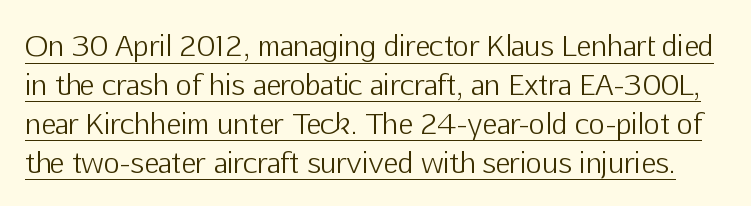
The image shows 28 px light sans-serif type, upright; set normal line spacing (1.39x), normal letter spacing, underlined; low stroke contrast and a medium x-height.
